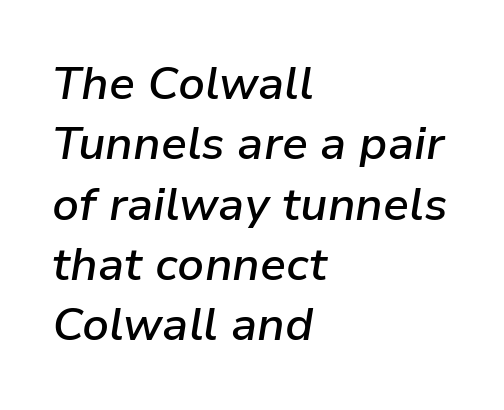
{"italic": "yes", "lean": "right", "slant_degrees": 9, "bold": "semi", "weight": "semibold", "width": "normal", "stroke_contrast": "low", "x_height": "medium", "monospaced": "no", "underline": "no", "align": "left", "line_spacing": "normal", "line_spacing_ratio": 1.31, "letter_spacing": "normal", "letter_spacing_em": 0.0, "glyph_px": 46}
